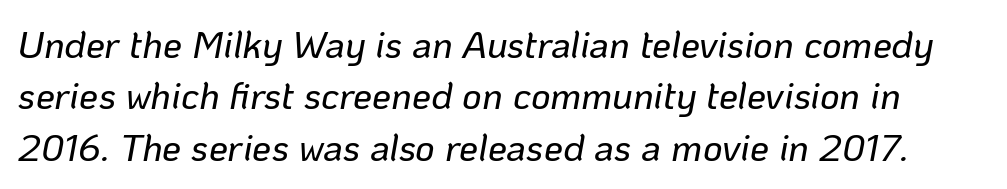
{"italic": "yes", "lean": "right", "slant_degrees": 10, "width": "normal", "stroke_contrast": "low", "x_height": "medium", "monospaced": "no", "underline": "no", "line_spacing": "normal", "line_spacing_ratio": 1.35, "letter_spacing": "normal", "letter_spacing_em": 0.0, "glyph_px": 38}
